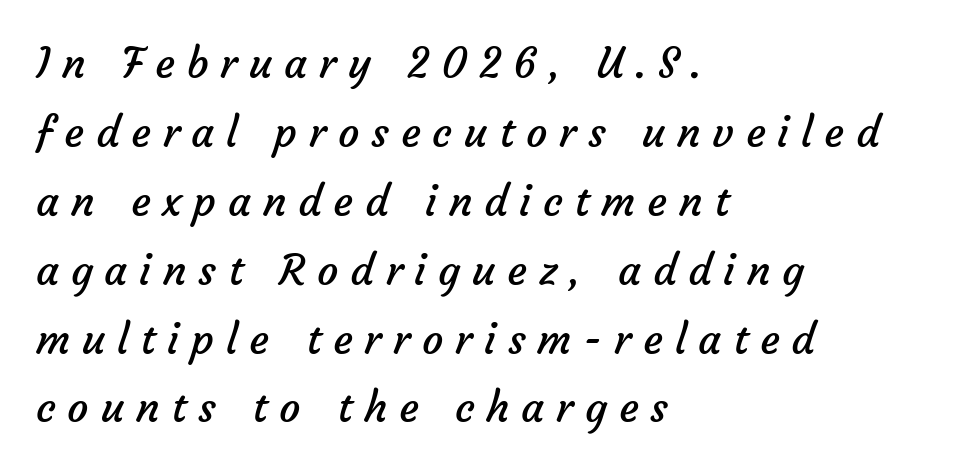
{"serif": "no", "bold": "no", "weight": "regular", "width": "normal", "stroke_contrast": "low", "x_height": "medium", "monospaced": "no", "underline": "no", "align": "left", "line_spacing": "normal", "line_spacing_ratio": 1.64, "letter_spacing": "wide", "letter_spacing_em": 0.28, "glyph_px": 42}
